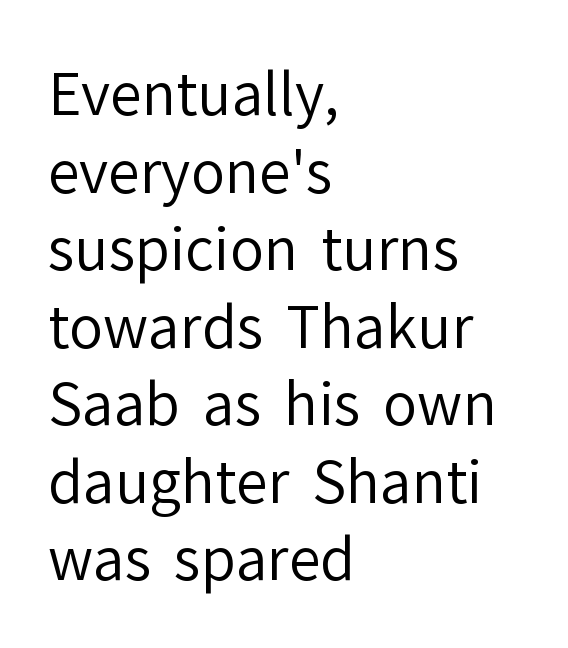
The image shows 57 px regular-weight sans-serif type, upright; set left-aligned, normal line spacing (1.36x), normal letter spacing, not underlined; low stroke contrast and a medium x-height.
